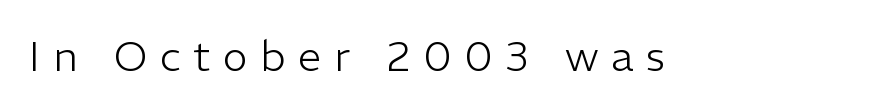
The strip under each line holds only bare page. The weight tops out at a normal text grade. Examine the stroke ends and you'll find no serifs. Note the varied advance widths — an 'i' is clearly narrower than an 'm'. The letters are spread apart with noticeably loose tracking. Tall strokes in this sample are plumb rather than angled.
